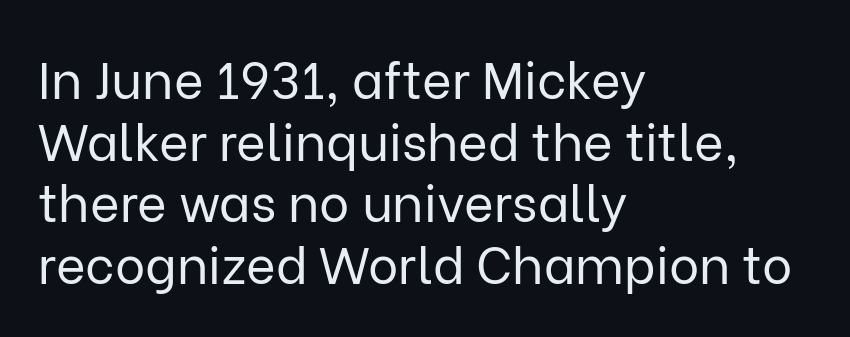
{"serif": "no", "italic": "no", "bold": "no", "weight": "regular", "width": "normal", "stroke_contrast": "low", "x_height": "medium", "monospaced": "no", "underline": "no", "align": "left", "line_spacing_ratio": 1.21, "letter_spacing": "normal", "letter_spacing_em": 0.0, "glyph_px": 51}
